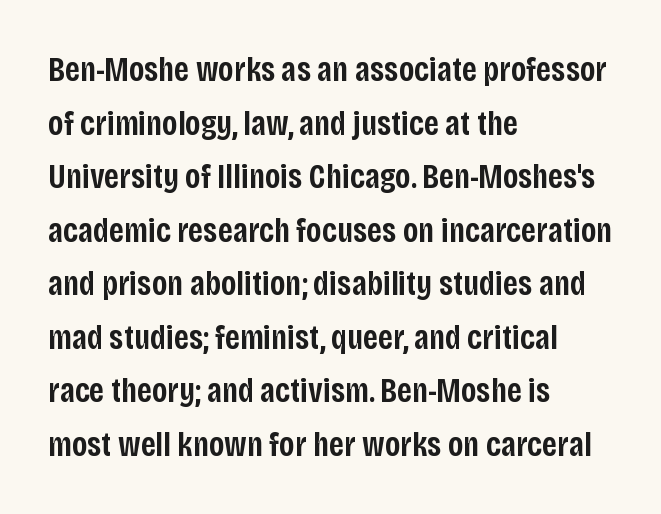
The image shows 35 px semibold, condensed sans-serif type, upright; set left-aligned, normal line spacing (1.53x), normal letter spacing, not underlined; low stroke contrast and a large x-height.
